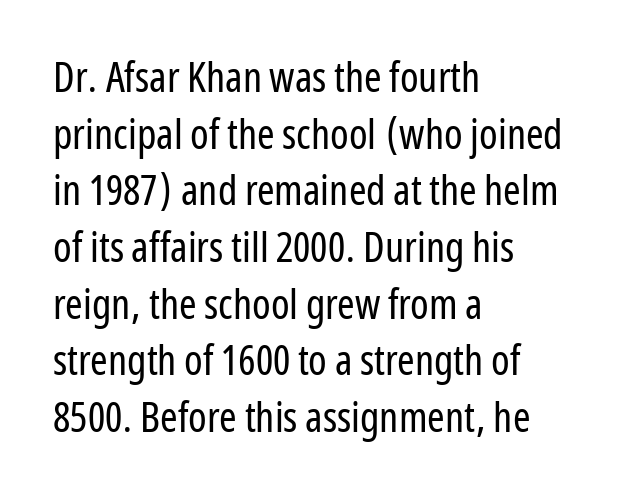
The image shows 42 px regular-weight, condensed sans-serif type, upright; set left-aligned, normal line spacing (1.35x), normal letter spacing, not underlined; low stroke contrast and a medium x-height.
